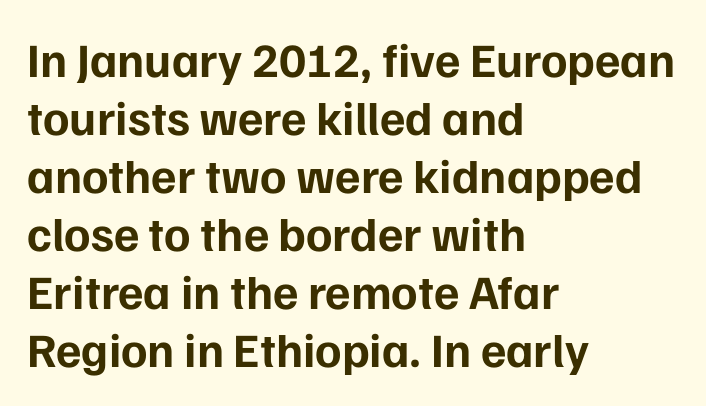
{"serif": "no", "italic": "no", "bold": "yes", "weight": "bold", "width": "normal", "stroke_contrast": "low", "x_height": "medium", "monospaced": "no", "underline": "no", "align": "left", "line_spacing_ratio": 1.21, "letter_spacing": "normal", "letter_spacing_em": 0.0, "glyph_px": 48}
